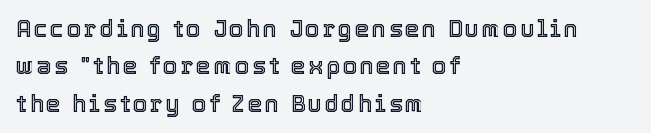
{"italic": "no", "underline": "no", "align": "left", "line_spacing": "normal", "line_spacing_ratio": 1.62, "glyph_px": 23}
